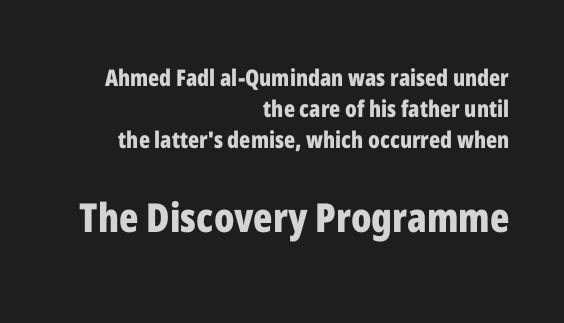
If you squint, the bottom block still reads clearly — it's the larger of the two. Check under the words: just untouched page. Regular leading. Students, this is bold: see how much ink each stroke carries.
